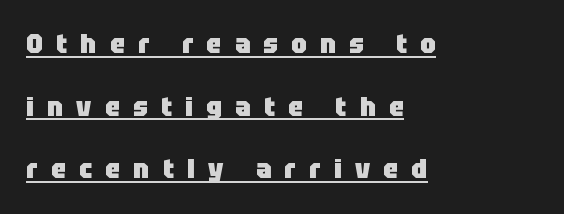
Horizontal alignment here is leftward, the default for most running prose. Every character sits straight up, as roman type does. Compared with an ordinary text face, these strokes are far heavier — a full bold. The lines are spread far apart with generous leading.
